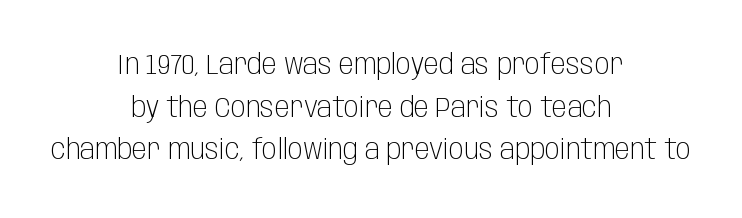
{"serif": "no", "italic": "no", "bold": "no", "weight": "light", "width": "condensed", "stroke_contrast": "low", "x_height": "large", "monospaced": "no", "underline": "no", "align": "center", "line_spacing": "normal", "line_spacing_ratio": 1.52, "letter_spacing": "normal", "letter_spacing_em": 0.0, "glyph_px": 28}
